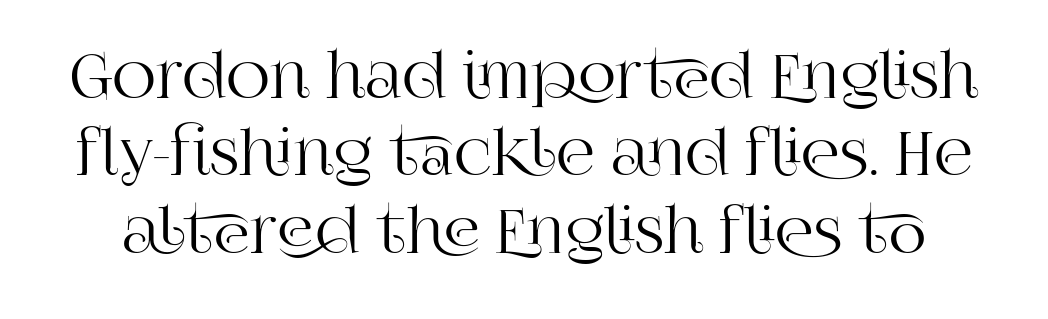
{"serif": "yes", "italic": "no", "width": "normal", "stroke_contrast": "high", "x_height": "large", "monospaced": "no", "underline": "no", "line_spacing": "normal", "line_spacing_ratio": 1.27, "letter_spacing": "normal", "letter_spacing_em": 0.0, "glyph_px": 61}
